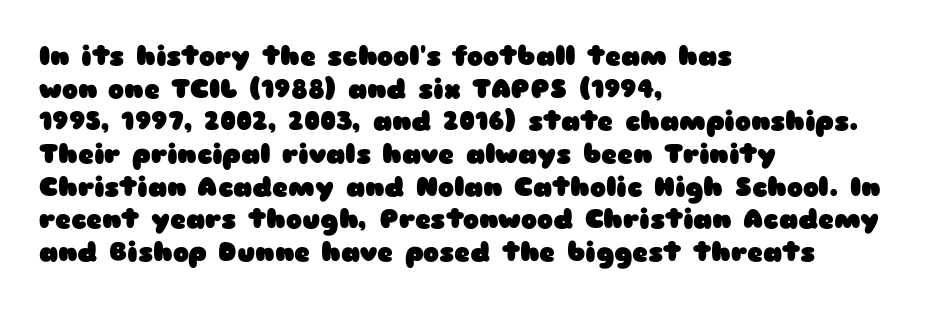
The glyphs are unaccompanied by any horizontal stroke below them. The passage shown is emphatically bold. The lettering holds an erect, upright posture throughout. Here the glyphs are tracked normally, forming tight word shapes.
